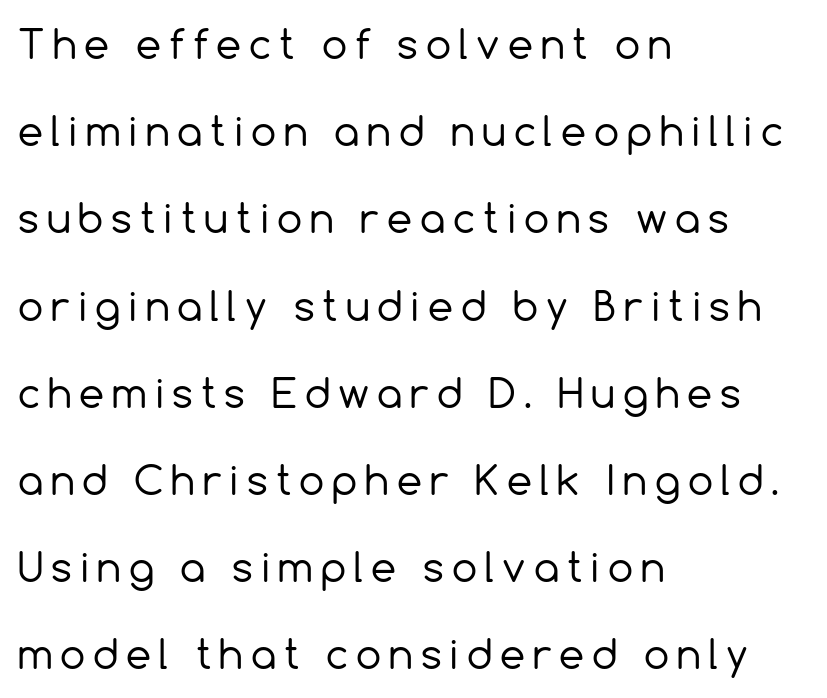
Each line starts at the same left margin while the right side varies. This sample uses an upright cut, with every glyph sitting square on the baseline. Are there feet on the stems? There aren't — it's a sans. Think of a printed novel: that variable character pitch is what you see here. Decoration check: the copy has no underline. No letter is thick-stroked: the sample isn't bold.
